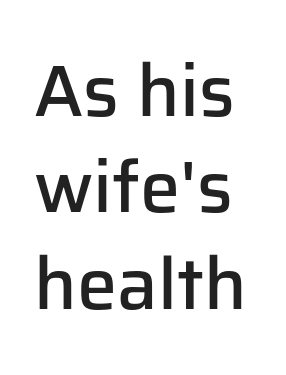
Line spacing here is normal. The face used here is rendered with its standard letterfit. The designer went with a sans here, leaving each stem footless. Does the lettering tilt? It doesn't — this is upright.
